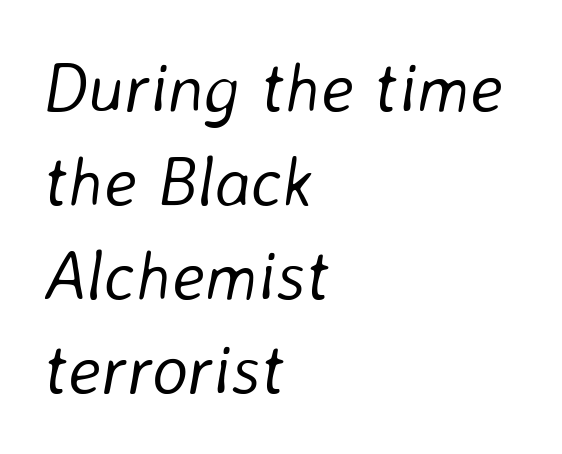
Is this a fixed-width face? No — the glyphs have proportional, varying widths. This block has exactly the height ordinary leading produces. Plain, unruled lines of type. Weight: not bold — regular or lighter.
